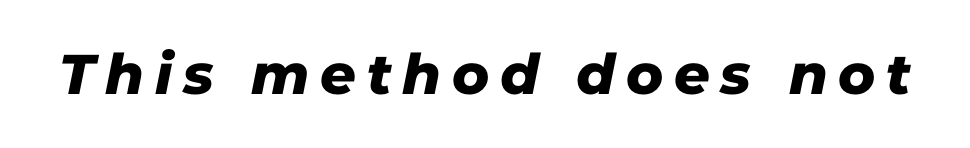
You could not count columns in this text — the font is proportionally spaced. Classification — sans serif. Descender tails drop into unmarked territory.
